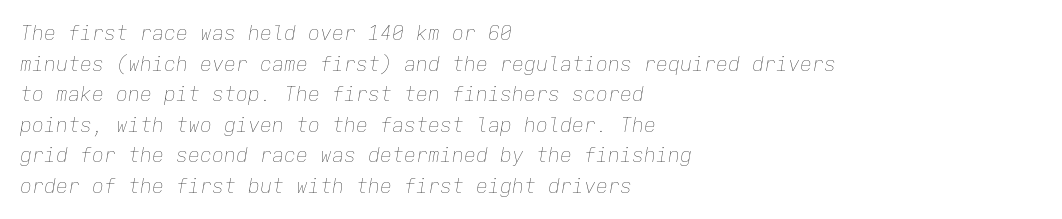
Q: Is the text bold? A: No.
Q: Is the text italic (slanted)? A: Yes, it leans right by about 9 degrees.
Q: Is the text underlined? A: No.
Q: How is the paragraph aligned? A: Left-aligned.
Q: Is the spacing between letters normal or unusually wide? A: Normal.
Q: Is the spacing between lines tight, normal or loose? A: Normal.
